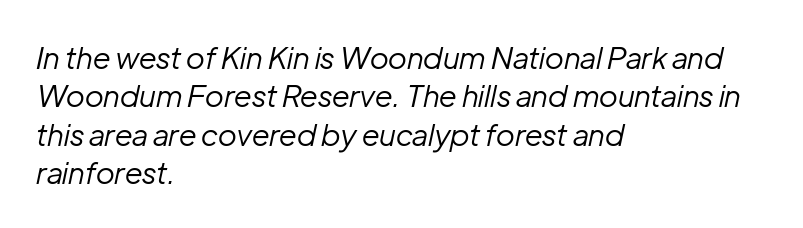
{"italic": "yes", "lean": "right", "slant_degrees": 12, "bold": "no", "weight": "regular", "width": "normal", "stroke_contrast": "low", "x_height": "medium", "monospaced": "no", "underline": "no", "align": "left", "line_spacing": "normal", "line_spacing_ratio": 1.28, "letter_spacing": "normal", "letter_spacing_em": 0.0, "glyph_px": 30}
